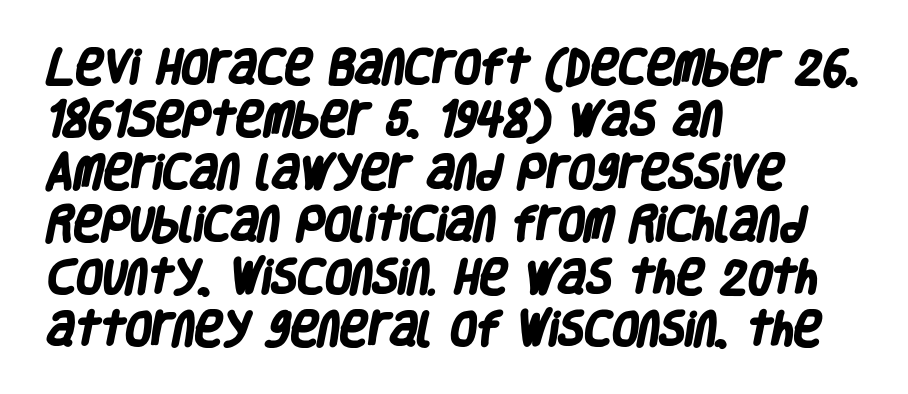
{"serif": "no", "bold": "yes", "weight": "heavy", "width": "condensed", "stroke_contrast": "low", "x_height": "large", "monospaced": "no", "underline": "no", "align": "left", "line_spacing": "normal", "line_spacing_ratio": 1.38, "letter_spacing": "normal", "letter_spacing_em": 0.0, "glyph_px": 38}
